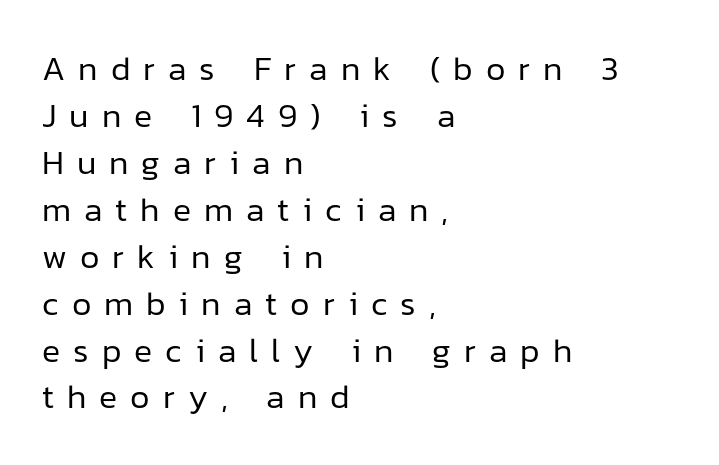
{"serif": "no", "italic": "no", "bold": "no", "weight": "regular", "width": "normal", "stroke_contrast": "low", "x_height": "medium", "monospaced": "no", "underline": "no", "align": "left", "line_spacing": "normal", "line_spacing_ratio": 1.38, "letter_spacing": "wide", "letter_spacing_em": 0.38, "glyph_px": 34}
